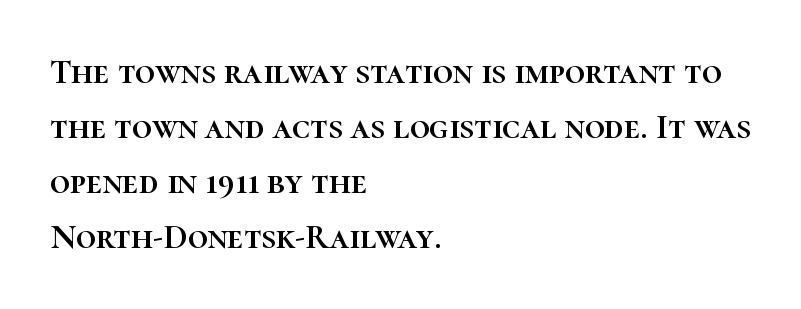
The image shows 35 px text type, upright; set left-aligned, normal line spacing (1.57x), normal letter spacing, not underlined; high stroke contrast and a medium x-height.
